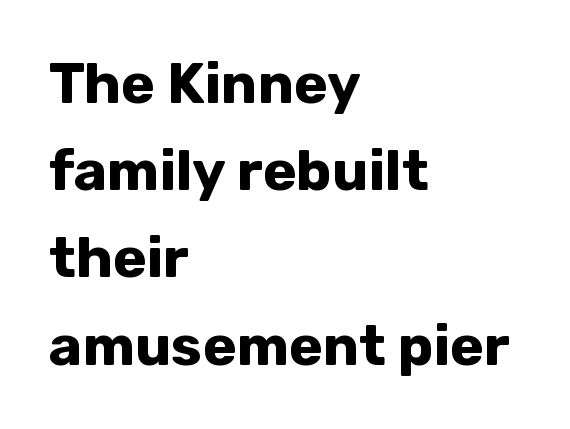
The glyphs have the mass of a bold cut. These lines are rendered in a variable-pitch font. Alignment: flush left. The rendering uses a moderate line-height, typical for paragraphs.
